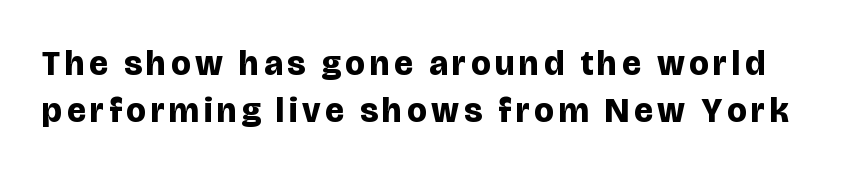
Q: Is the text bold? A: Yes.
Q: Is the text italic (slanted)? A: No, it is upright.
Q: Is the typeface a serif or a sans-serif typeface? A: Sans-serif.
Q: Is the text underlined? A: No.
Q: Is the spacing between lines tight, normal or loose? A: Normal.
Q: Width (condensed, normal, or wide)? A: Normal.
Q: Stroke contrast? A: Low.
Q: x-height? A: Large.
Q: Monospaced? A: No.
